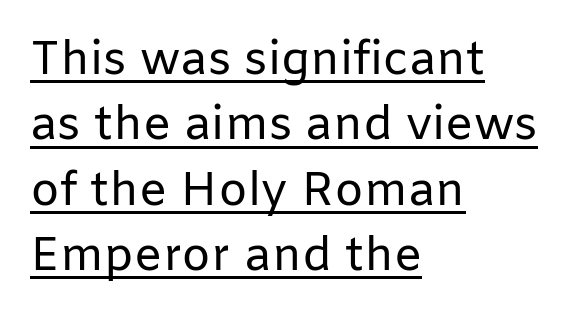
{"serif": "no", "italic": "no", "bold": "no", "weight": "regular", "width": "normal", "stroke_contrast": "low", "x_height": "medium", "monospaced": "no", "underline": "yes", "align": "left", "line_spacing": "normal", "line_spacing_ratio": 1.39, "letter_spacing": "normal", "letter_spacing_em": 0.0, "glyph_px": 47}
